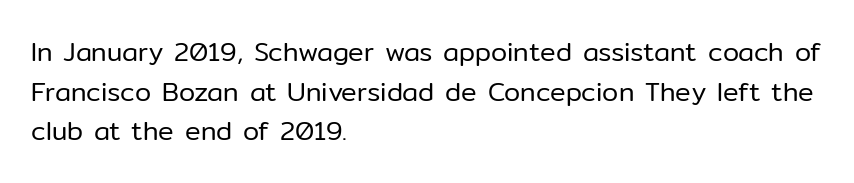
The image shows 26 px text type, upright; set left-aligned, normal line spacing (1.52x), normal letter spacing, not underlined.
